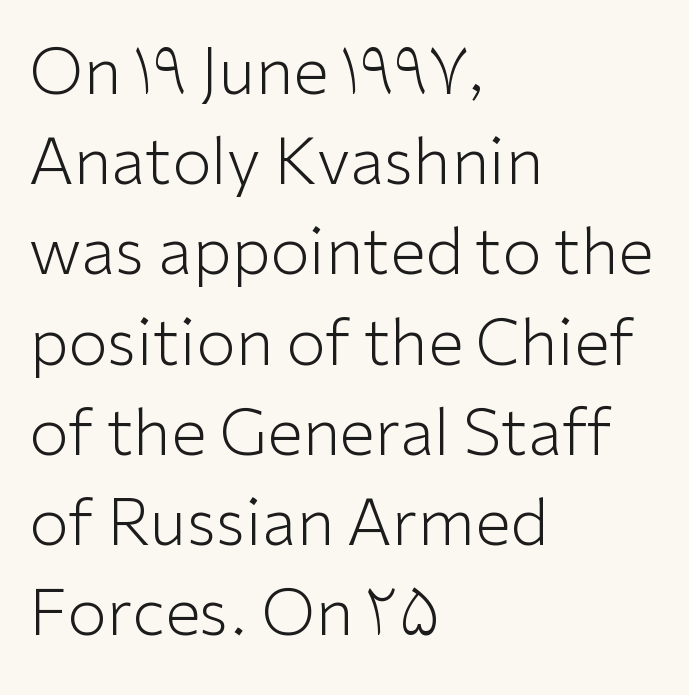
Q: Is the text bold? A: No.
Q: Is the text italic (slanted)? A: No, it is upright.
Q: Is the typeface a serif or a sans-serif typeface? A: Sans-serif.
Q: Is the text underlined? A: No.
Q: How is the paragraph aligned? A: Left-aligned.
Q: Is the spacing between letters normal or unusually wide? A: Normal.
Q: Is the spacing between lines tight, normal or loose? A: Normal.
Q: Width (condensed, normal, or wide)? A: Normal.
Q: Stroke contrast? A: Low.
Q: x-height? A: Medium.
Q: Monospaced? A: No.
